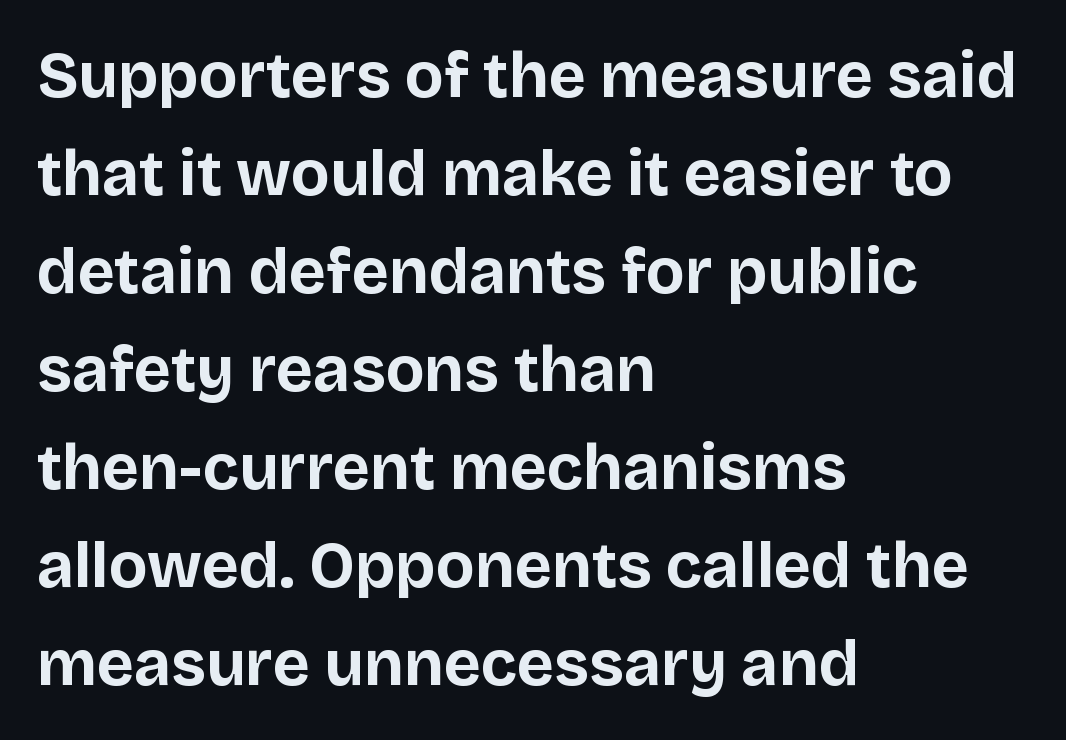
No extra tracking has been applied to these lines. Strong, thick strokes mark this as bold type. Clear beneath every line of the passage. The lines are quadded left.
